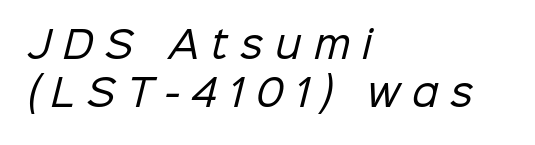
{"serif": "no", "bold": "no", "weight": "regular", "width": "normal", "stroke_contrast": "low", "x_height": "medium", "monospaced": "no", "underline": "no", "align": "left", "line_spacing": "normal", "line_spacing_ratio": 1.31, "letter_spacing": "wide", "letter_spacing_em": 0.32, "glyph_px": 37}
